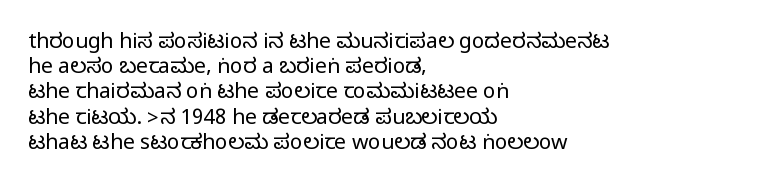
{"italic": "no", "underline": "no", "align": "left", "line_spacing_ratio": 1.2, "letter_spacing": "normal", "letter_spacing_em": 0.0, "glyph_px": 21}
